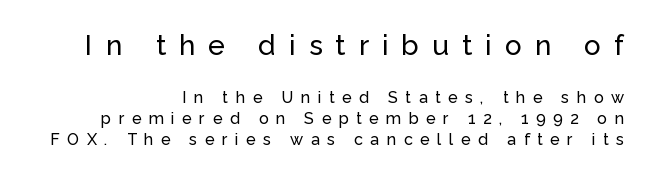
Q: Is the text italic (slanted)? A: No, it is upright.
Q: Is the typeface a serif or a sans-serif typeface? A: Sans-serif.
Q: Is the text underlined? A: No.
Q: How is the paragraph aligned? A: Right-aligned.
Q: Is the spacing between letters normal or unusually wide? A: Unusually wide.
Q: Is the spacing between lines tight, normal or loose? A: Normal.
Q: Which block of text is set in a larger size, the first (top) or the second (bottom)? A: The first (top) one.
Q: Width (condensed, normal, or wide)? A: Normal.
Q: Stroke contrast? A: Low.
Q: x-height? A: Medium.
Q: Monospaced? A: No.
